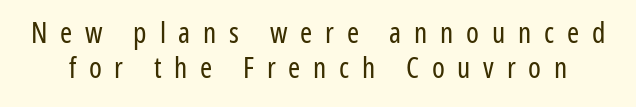
Q: Is the text bold? A: No.
Q: Is the text italic (slanted)? A: No, it is upright.
Q: Is the typeface a serif or a sans-serif typeface? A: Sans-serif.
Q: Is the text underlined? A: No.
Q: Is the spacing between letters normal or unusually wide? A: Unusually wide.
Q: Width (condensed, normal, or wide)? A: Condensed.
Q: Stroke contrast? A: Low.
Q: x-height? A: Medium.
Q: Monospaced? A: No.
